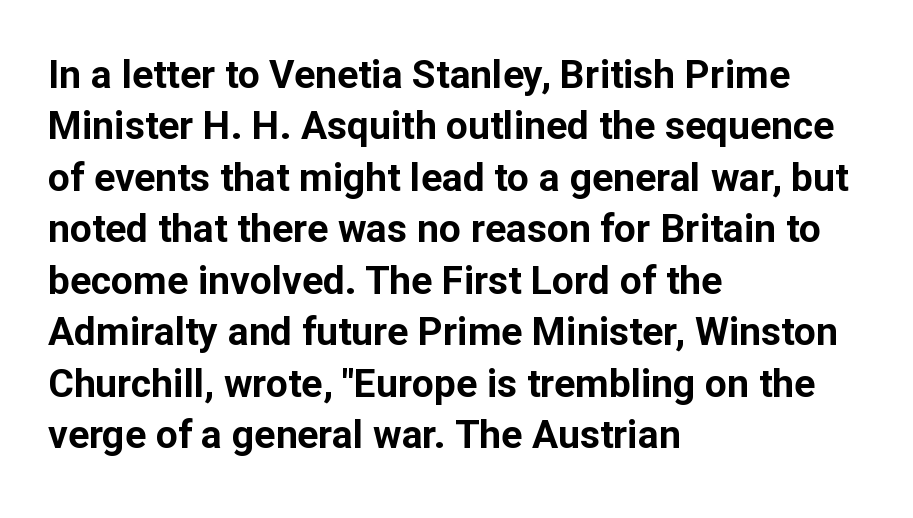
The image shows 39 px bold sans-serif type, upright; set left-aligned, normal line spacing (1.32x), normal letter spacing, not underlined; low stroke contrast and a medium x-height.
